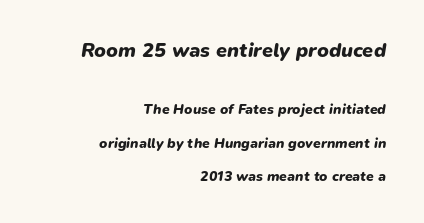
The image shows 20 px bold type, italic (leaning right); set right-aligned, loose line spacing (2.37x), normal letter spacing, not underlined; the first (top) block is 1.43x larger.
